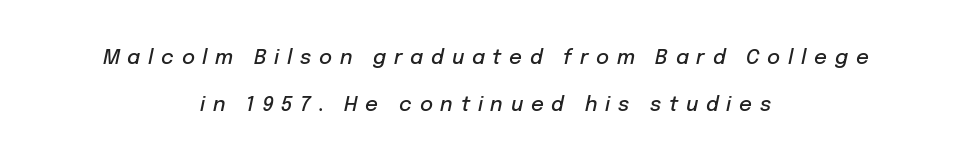
Anything drawn beneath the words? Only blank space. The rag falls on both sides of this text block equally. The font's italic variant was chosen for this text. Moderately thickened strokes mark this as semibold type.
